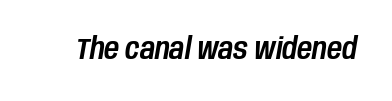
Q: Is the text italic (slanted)? A: Yes, it leans right by about 10 degrees.
Q: Is the text underlined? A: No.
Q: Is the spacing between letters normal or unusually wide? A: Normal.
Q: Width (condensed, normal, or wide)? A: Condensed.
Q: Stroke contrast? A: Low.
Q: x-height? A: Large.
Q: Monospaced? A: No.
